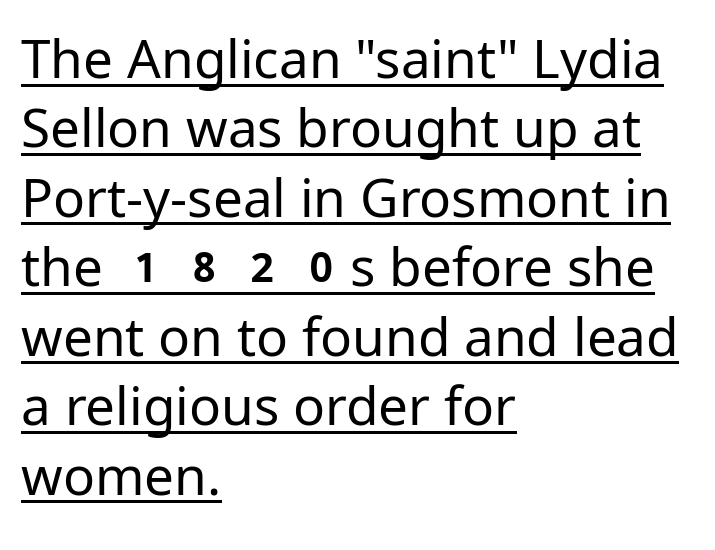
Q: Is the text bold? A: No.
Q: Is the text italic (slanted)? A: No, it is upright.
Q: Is the typeface a serif or a sans-serif typeface? A: Sans-serif.
Q: Is the text underlined? A: Yes.
Q: How is the paragraph aligned? A: Left-aligned.
Q: Is the spacing between letters normal or unusually wide? A: Normal.
Q: Is the spacing between lines tight, normal or loose? A: Normal.
Q: Width (condensed, normal, or wide)? A: Normal.
Q: Stroke contrast? A: Low.
Q: x-height? A: Medium.
Q: Monospaced? A: No.
